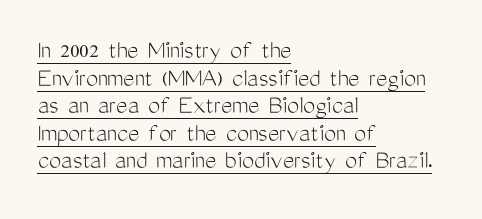
The image shows 27 px text type, upright; set left-aligned, tight line spacing (1.02x), normal letter spacing, underlined.
